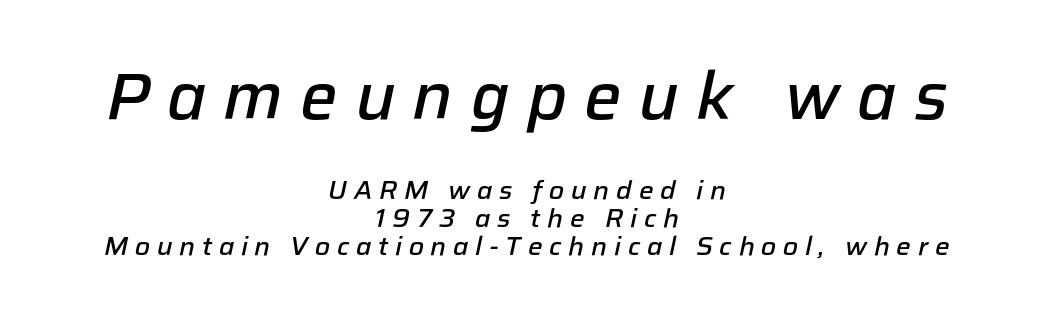
Q: Is the text bold? A: Semi-bold.
Q: Is the text italic (slanted)? A: Yes, it leans right by about 12 degrees.
Q: Is the text underlined? A: No.
Q: How is the paragraph aligned? A: Centered.
Q: Is the spacing between letters normal or unusually wide? A: Unusually wide.
Q: Is the spacing between lines tight, normal or loose? A: Tight.
Q: Which block of text is set in a larger size, the first (top) or the second (bottom)? A: The first (top) one.
Q: Width (condensed, normal, or wide)? A: Normal.
Q: Stroke contrast? A: Low.
Q: x-height? A: Medium.
Q: Monospaced? A: No.
